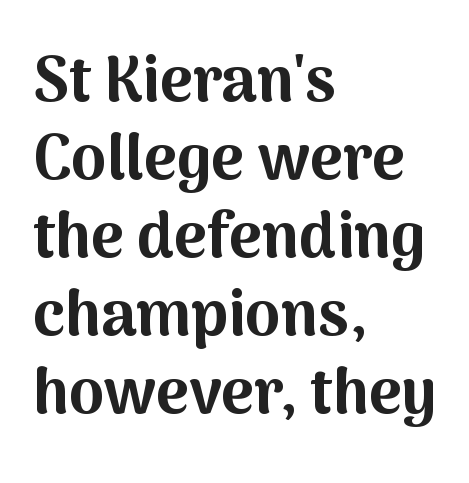
Q: Is the text bold? A: Yes.
Q: Is the text italic (slanted)? A: No, it is upright.
Q: Is the typeface a serif or a sans-serif typeface? A: Sans-serif.
Q: Is the text underlined? A: No.
Q: How is the paragraph aligned? A: Left-aligned.
Q: Is the spacing between letters normal or unusually wide? A: Normal.
Q: Width (condensed, normal, or wide)? A: Normal.
Q: Stroke contrast? A: Medium.
Q: x-height? A: Medium.
Q: Monospaced? A: No.
